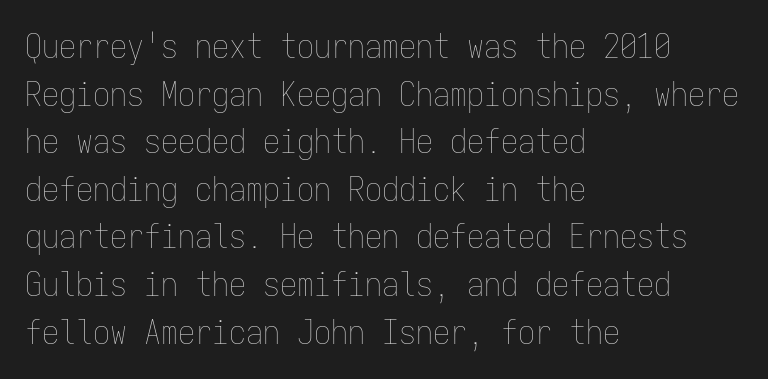
Q: Is the text bold? A: No.
Q: Is the text italic (slanted)? A: No, it is upright.
Q: Is the text underlined? A: No.
Q: How is the paragraph aligned? A: Left-aligned.
Q: Is the spacing between letters normal or unusually wide? A: Normal.
Q: Is the spacing between lines tight, normal or loose? A: Normal.
Q: Width (condensed, normal, or wide)? A: Condensed.
Q: Stroke contrast? A: Low.
Q: x-height? A: Medium.
Q: Monospaced? A: Yes.
